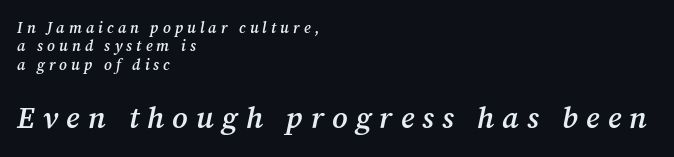
Here the designer chose a conventional face with non-uniform glyph widths. The face used here is seriffed, in the tradition of book romans. Heft: intermediate — a semibold. The passage shown has open, widely tracked lettering throughout.
